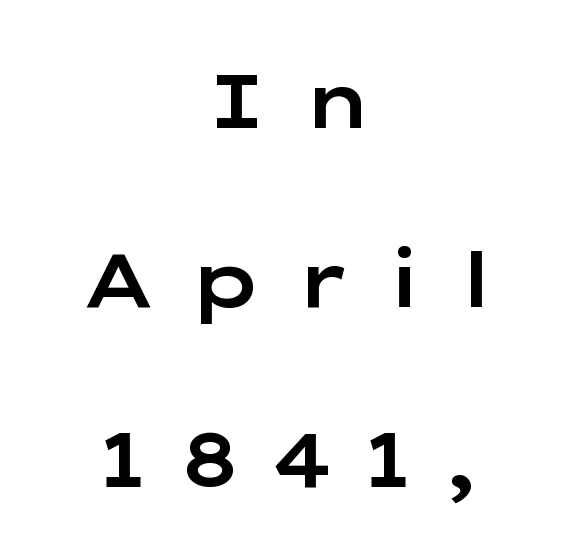
{"serif": "no", "italic": "no", "width": "wide", "stroke_contrast": "low", "x_height": "medium", "monospaced": "no", "underline": "no", "align": "center", "line_spacing": "loose", "line_spacing_ratio": 2.36, "letter_spacing": "wide", "letter_spacing_em": 0.38, "glyph_px": 76}
